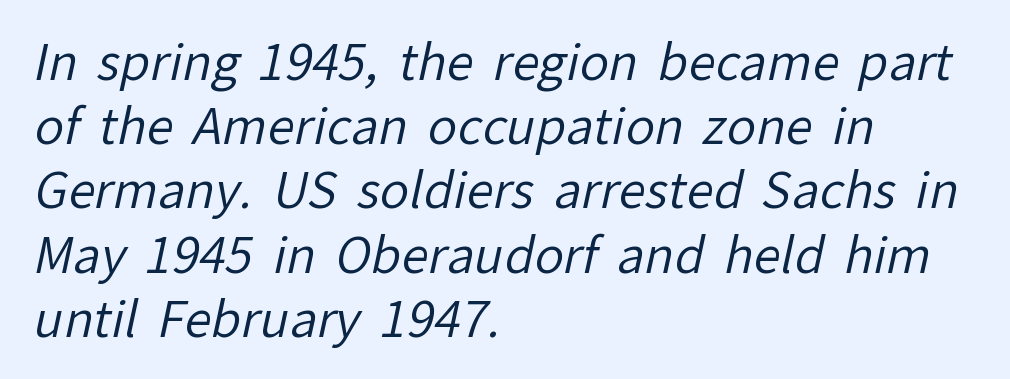
{"serif": "no", "bold": "no", "weight": "regular", "width": "normal", "stroke_contrast": "low", "x_height": "medium", "monospaced": "no", "underline": "no", "align": "left", "line_spacing": "normal", "line_spacing_ratio": 1.31, "letter_spacing": "normal", "letter_spacing_em": 0.0, "glyph_px": 49}
